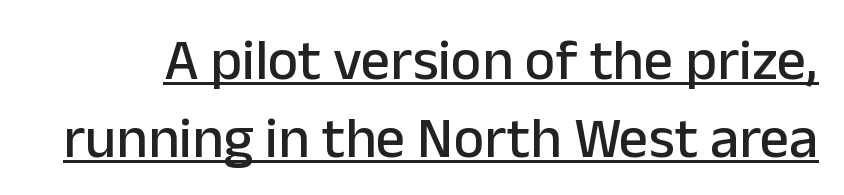
These lines sit exactly where default settings would place them. Underlined type. Nope, no serifs anywhere on these letters. Caption: standard tracking, unaltered. The letters stand upright; this is a roman face. This sample has the flowing, uneven cadence of proportional lettering.
